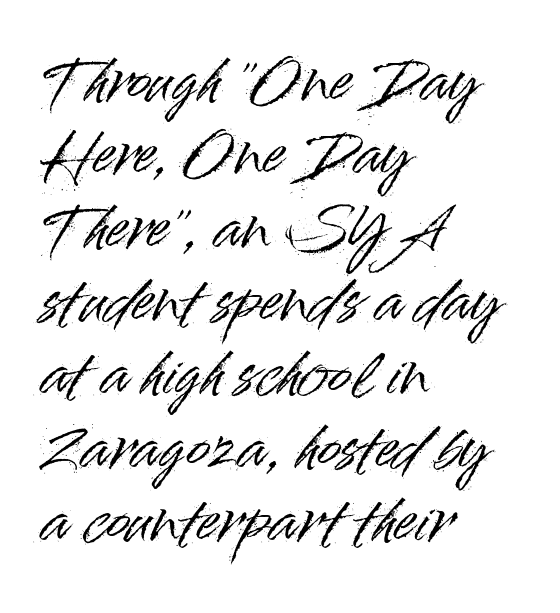
Q: Is the text italic (slanted)? A: Yes.
Q: Is the typeface a serif or a sans-serif typeface? A: Sans-serif.
Q: Is the text underlined? A: No.
Q: How is the paragraph aligned? A: Left-aligned.
Q: Is the spacing between letters normal or unusually wide? A: Normal.
Q: Is the spacing between lines tight, normal or loose? A: Normal.
Q: Width (condensed, normal, or wide)? A: Normal.
Q: Stroke contrast? A: High.
Q: x-height? A: Small.
Q: Monospaced? A: No.
